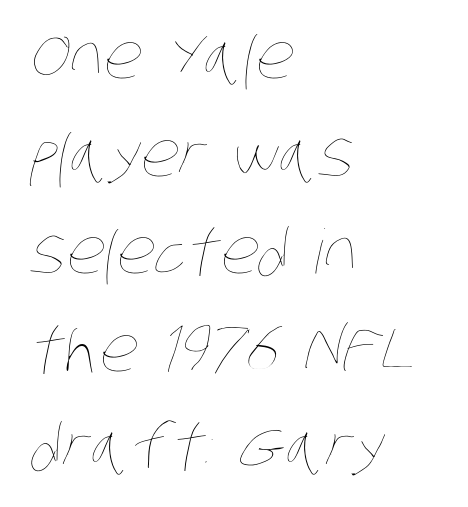
{"bold": "no", "weight": "thin", "width": "condensed", "stroke_contrast": "low", "x_height": "large", "monospaced": "no", "underline": "no", "align": "left", "line_spacing": "normal", "line_spacing_ratio": 1.6, "letter_spacing": "normal", "letter_spacing_em": 0.0, "glyph_px": 61}
